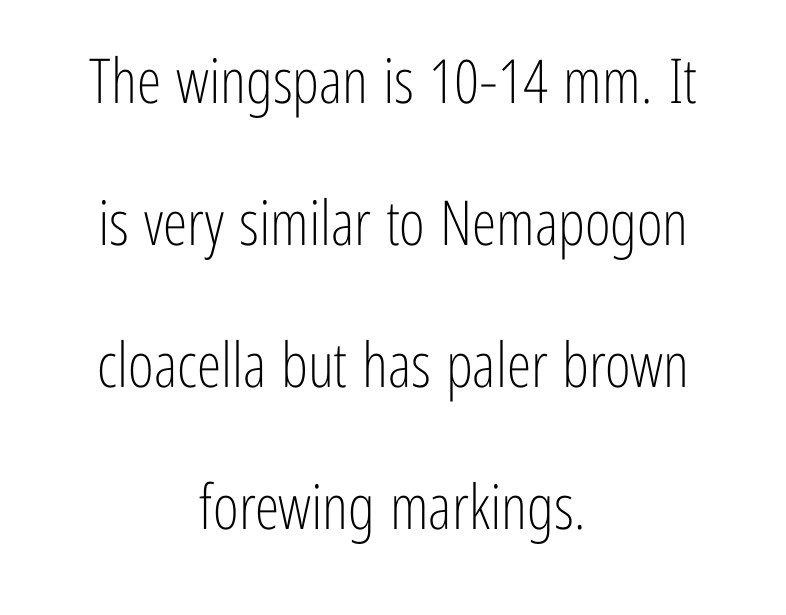
The image shows 62 px light, condensed sans-serif type, upright; set centered, loose line spacing (2.29x), normal letter spacing, not underlined; low stroke contrast and a medium x-height.
